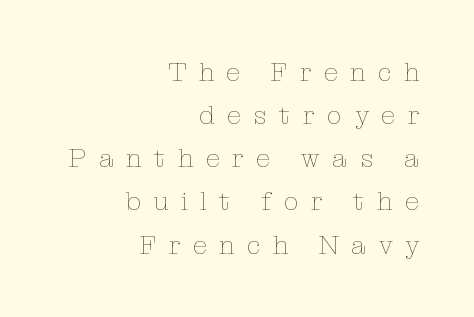
The image shows 26 px text type, upright; set right-aligned, normal line spacing (1.66x), unusually wide letter spacing (+0.48 em), not underlined.
